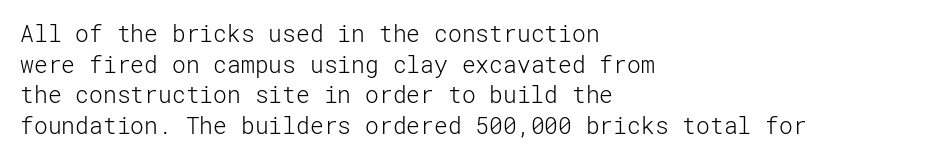
The image shows 23 px text type, upright; set left-aligned, normal line spacing (1.33x), normal letter spacing, not underlined.
